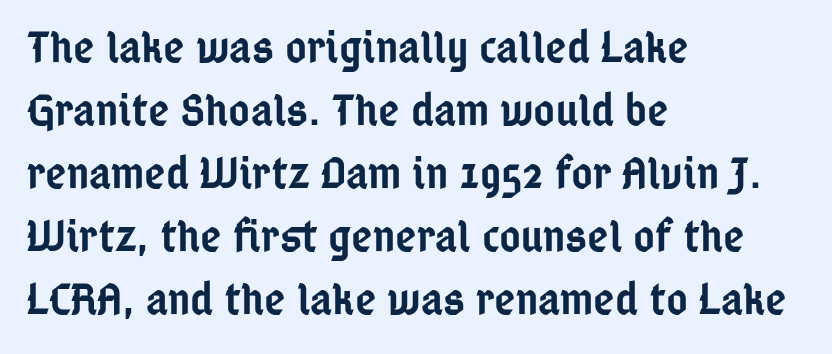
The image shows 46 px semibold, condensed sans-serif type, upright; set left-aligned, normal line spacing (1.37x), normal letter spacing, not underlined; low stroke contrast and a medium x-height.
